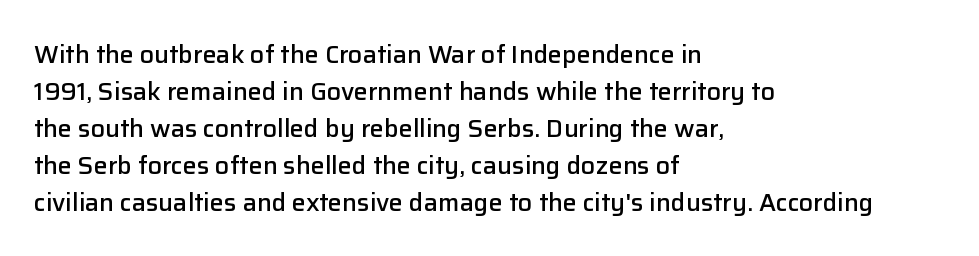
{"italic": "no", "bold": "semi", "underline": "no", "align": "left", "line_spacing": "normal", "line_spacing_ratio": 1.48, "letter_spacing": "normal", "letter_spacing_em": 0.0, "glyph_px": 25}
